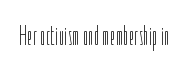
Q: Is the text bold? A: No.
Q: Is the text italic (slanted)? A: No, it is upright.
Q: Is the text underlined? A: No.
Q: Is the spacing between letters normal or unusually wide? A: Normal.
Q: Width (condensed, normal, or wide)? A: Condensed.
Q: Stroke contrast? A: Low.
Q: x-height? A: Medium.
Q: Monospaced? A: No.
